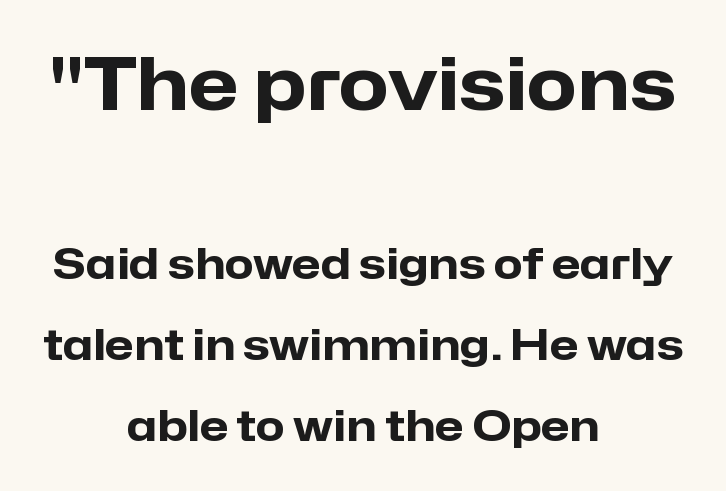
The more generous point size was reserved for the upper chunk. Does the weight exceed regular? Yes, all the way to bold. Teacher's note: observe the equal gaps on both sides — that is centered alignment. Spacing verdict: proportional, widths tailored to each character.
